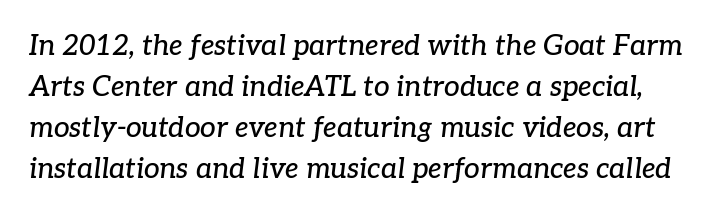
{"serif": "yes", "italic": "yes", "lean": "right", "slant_degrees": 7, "width": "normal", "stroke_contrast": "low", "x_height": "medium", "monospaced": "no", "underline": "no", "line_spacing": "normal", "line_spacing_ratio": 1.46, "letter_spacing": "normal", "letter_spacing_em": 0.0, "glyph_px": 28}
